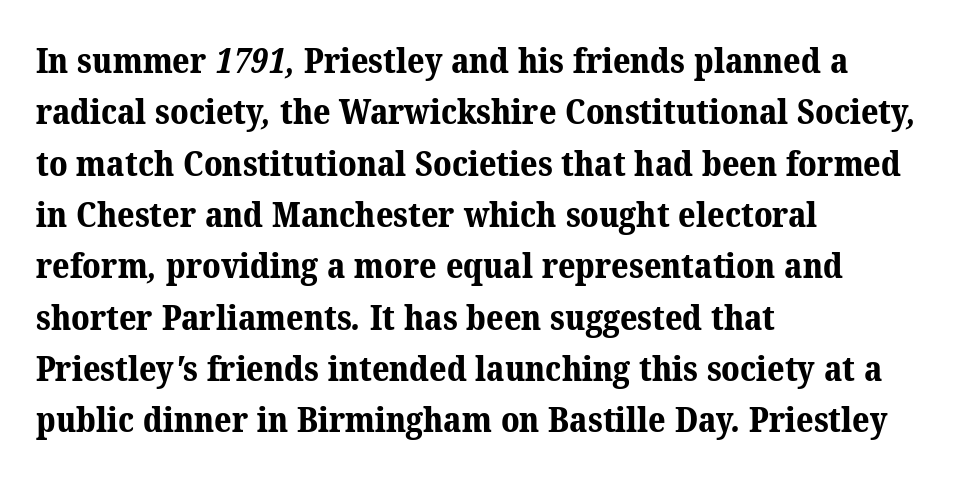
{"serif": "yes", "bold": "yes", "weight": "bold", "width": "normal", "stroke_contrast": "medium", "x_height": "medium", "monospaced": "no", "underline": "no", "align": "left", "line_spacing": "normal", "line_spacing_ratio": 1.51, "letter_spacing": "normal", "letter_spacing_em": 0.0, "glyph_px": 34}
